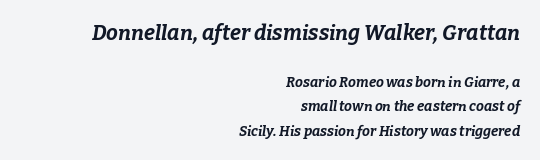
Q: Is the text bold? A: Yes.
Q: Is the text italic (slanted)? A: Yes, it leans right by about 9 degrees.
Q: Is the text underlined? A: No.
Q: How is the paragraph aligned? A: Right-aligned.
Q: Is the spacing between letters normal or unusually wide? A: Normal.
Q: Which block of text is set in a larger size, the first (top) or the second (bottom)? A: The first (top) one.
